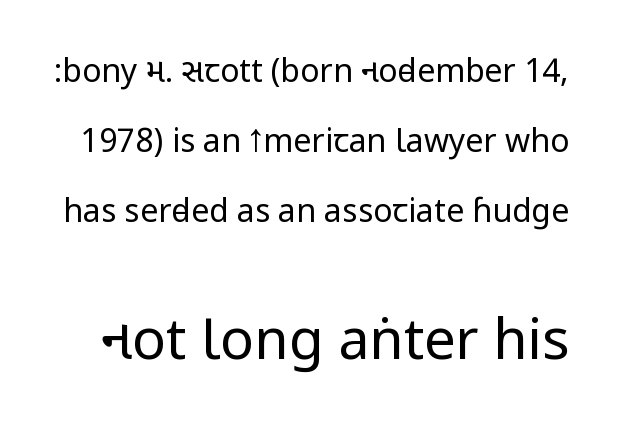
Q: Is the text bold? A: No.
Q: Is the text italic (slanted)? A: No, it is upright.
Q: Is the typeface a serif or a sans-serif typeface? A: Sans-serif.
Q: Is the text underlined? A: No.
Q: Is the spacing between letters normal or unusually wide? A: Normal.
Q: Is the spacing between lines tight, normal or loose? A: Loose.
Q: Which block of text is set in a larger size, the first (top) or the second (bottom)? A: The second (bottom) one.
Q: Width (condensed, normal, or wide)? A: Condensed.
Q: Stroke contrast? A: Low.
